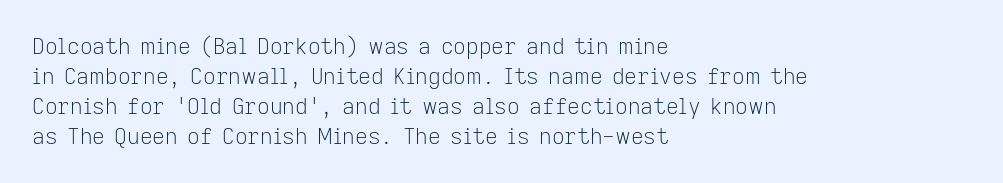
Q: Is the text bold? A: No.
Q: Is the text italic (slanted)? A: No, it is upright.
Q: Is the text underlined? A: No.
Q: How is the paragraph aligned? A: Left-aligned.
Q: Is the spacing between letters normal or unusually wide? A: Normal.
Q: Is the spacing between lines tight, normal or loose? A: Normal.
